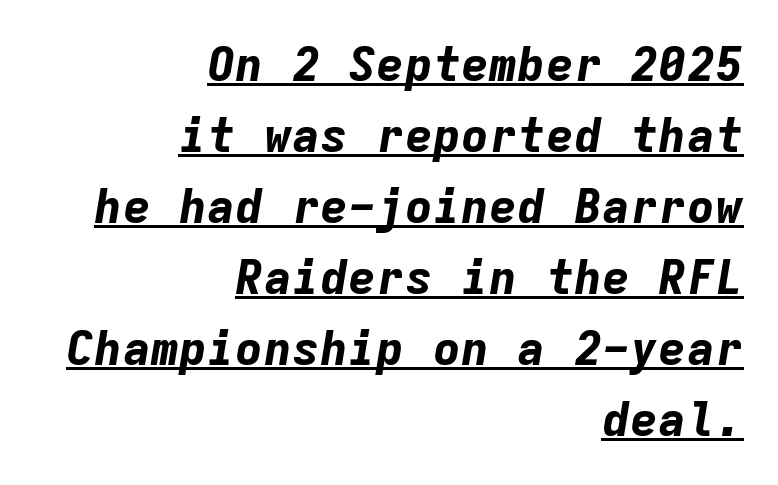
Descenders here cross a horizontal rule under the line. The letters are bold, with thick, heavy strokes. If you drew a line through each stem, it would be angled. Regarding leading, the lines here are spaced in the standard way. Spacing verdict: monospaced, one width for all characters.
